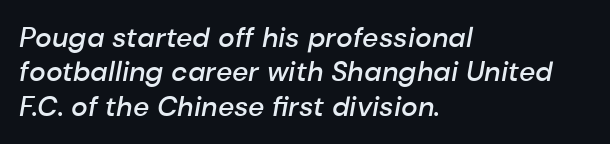
Q: Is the text bold? A: Semi-bold.
Q: Is the text italic (slanted)? A: Yes, it leans right by about 10 degrees.
Q: Is the text underlined? A: No.
Q: How is the paragraph aligned? A: Left-aligned.
Q: Is the spacing between letters normal or unusually wide? A: Normal.
Q: Width (condensed, normal, or wide)? A: Normal.
Q: Stroke contrast? A: Low.
Q: x-height? A: Medium.
Q: Monospaced? A: No.
